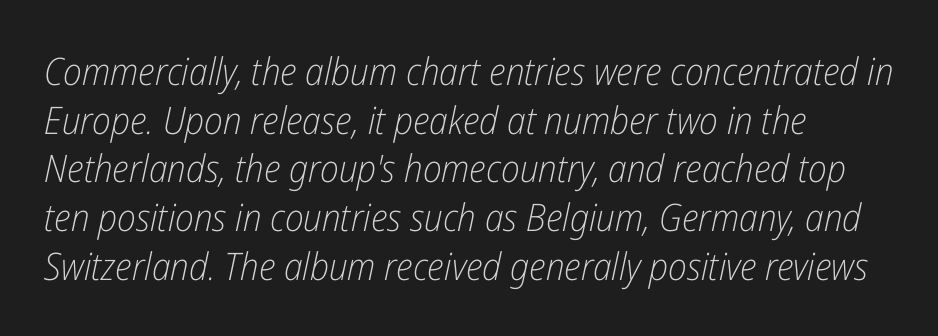
Only glyphs here, with clear space below each row. Students, observe: this is what conventionally led text looks like. Words appear dense and cohesive because spacing is normal. If you drew a line through each stem, it would be angled. The weight tops out at a normal text grade. Note the varied advance widths — an 'i' is clearly narrower than an 'm'.
